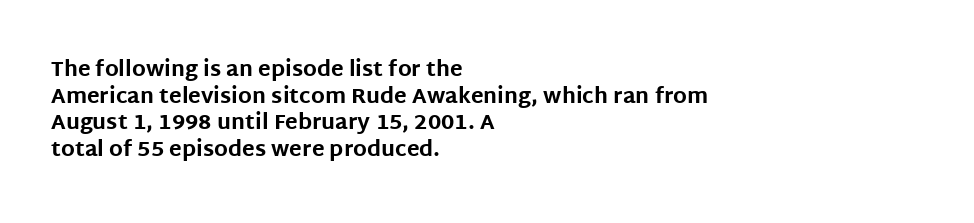
Q: Is the text bold? A: Yes.
Q: Is the text italic (slanted)? A: No, it is upright.
Q: Is the text underlined? A: No.
Q: How is the paragraph aligned? A: Left-aligned.
Q: Is the spacing between letters normal or unusually wide? A: Normal.
Q: Is the spacing between lines tight, normal or loose? A: Normal.
